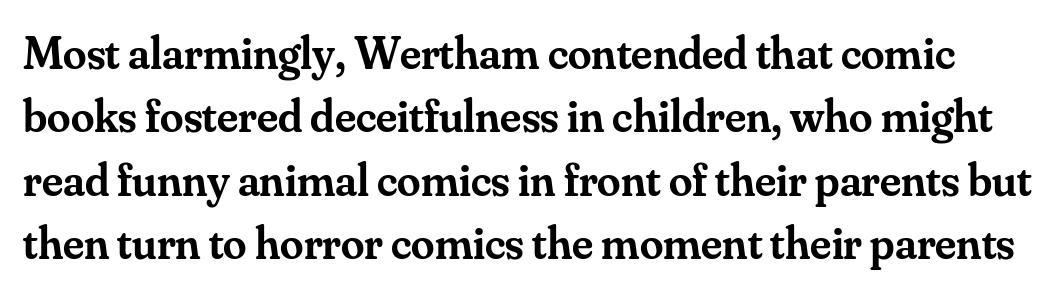
{"serif": "yes", "italic": "no", "bold": "semi", "weight": "semibold", "width": "normal", "stroke_contrast": "medium", "x_height": "small", "monospaced": "no", "underline": "no", "line_spacing": "normal", "line_spacing_ratio": 1.35, "letter_spacing": "normal", "letter_spacing_em": 0.0, "glyph_px": 47}
